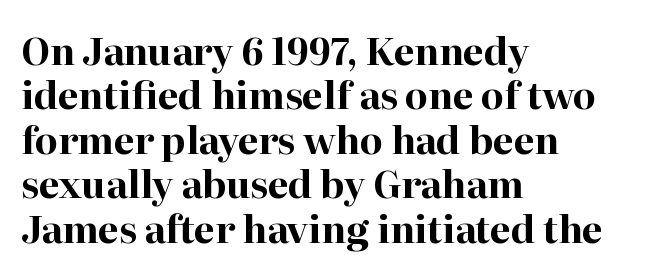
Alignment: flush left. A roman cut, with each character standing at attention. Each row of text sits above clean, open space. Is this a fixed-width face? No — the glyphs have proportional, varying widths. Tracking value appears to be zero — textbook default spacing.
